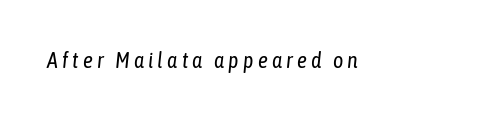
You can tell it's italic because the verticals aren't actually vertical. Clear beneath every line of the passage. The face looks like a standard text weight, possibly lighter.
